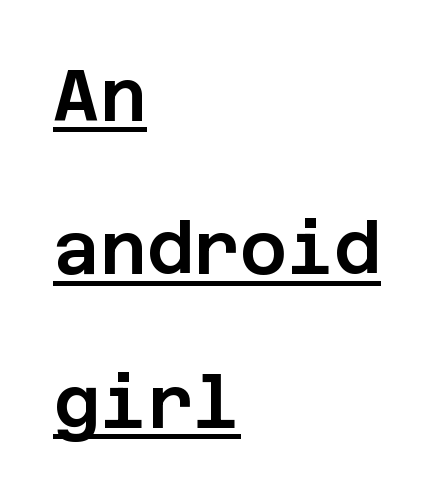
The font's upright variant was chosen for this text. Casual observation: everything's shoved over to the left. Loosely led — the rows are spread out. Is this a sans? Yes — the strokes have no serifs. Underline: present.
